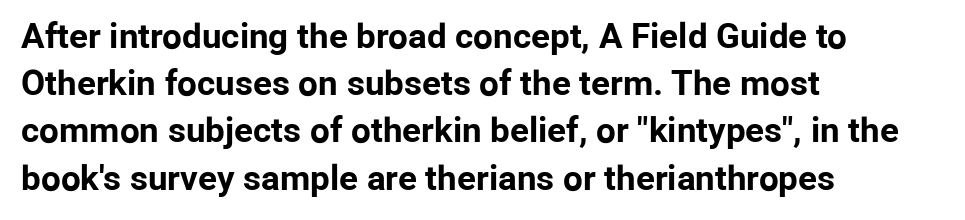
The image shows 35 px bold sans-serif type, upright; set left-aligned, normal line spacing (1.35x), normal letter spacing, not underlined; low stroke contrast and a medium x-height.
